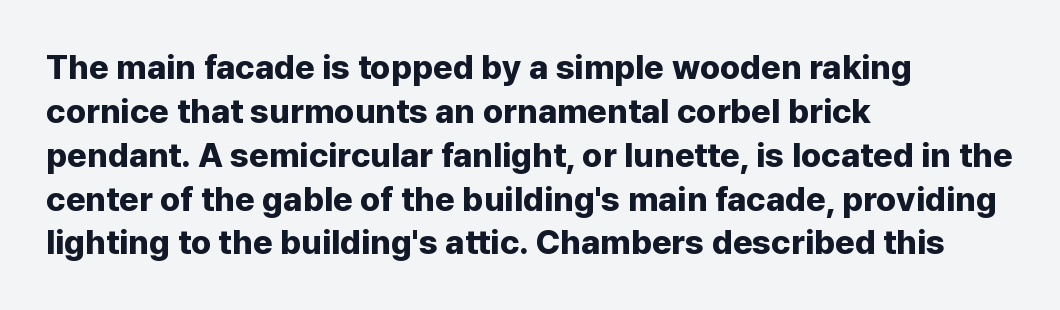
The image shows 34 px bold sans-serif type, upright; set left-aligned, normal line spacing (1.29x), normal letter spacing, not underlined; low stroke contrast and a medium x-height.
